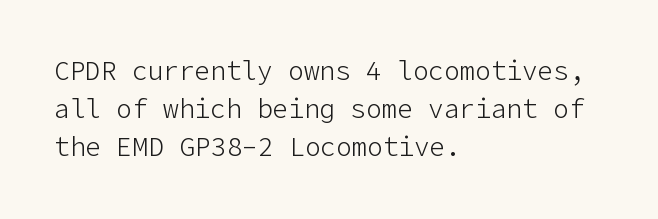
Q: Is the text bold? A: No.
Q: Is the text italic (slanted)? A: No, it is upright.
Q: Is the text underlined? A: No.
Q: How is the paragraph aligned? A: Left-aligned.
Q: Is the spacing between letters normal or unusually wide? A: Normal.
Q: Is the spacing between lines tight, normal or loose? A: Normal.
